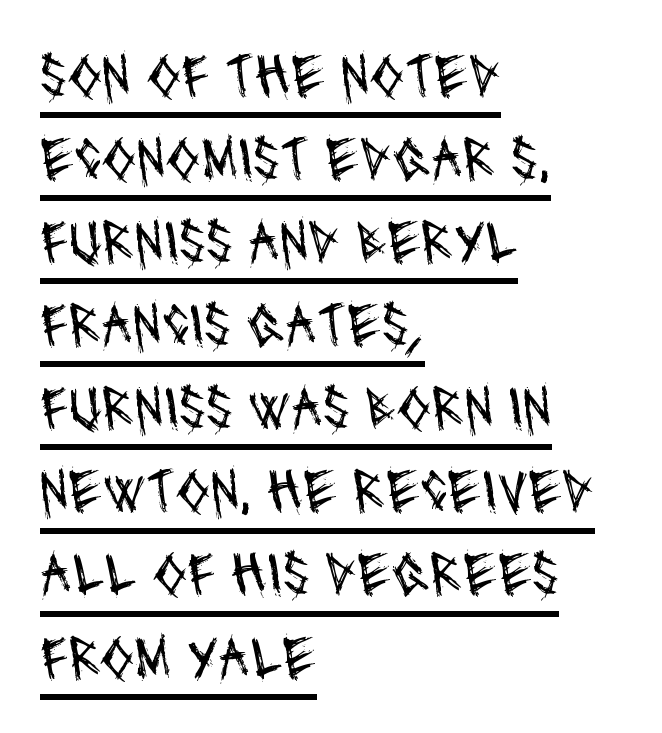
{"serif": "no", "bold": "no", "weight": "regular", "width": "condensed", "stroke_contrast": "medium", "x_height": "large", "monospaced": "no", "underline": "yes", "align": "left", "line_spacing": "normal", "line_spacing_ratio": 1.34, "letter_spacing": "normal", "letter_spacing_em": 0.0, "glyph_px": 62}
